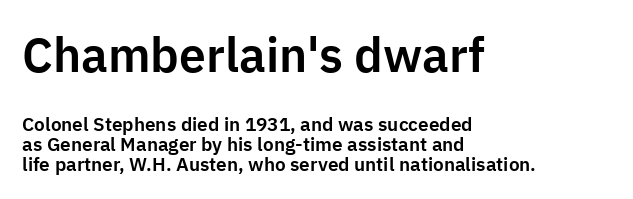
The rendering shrinks the type as you move from the upper chunk to the lower. These lines keep a tight, regular rhythm from letter to letter. Reading down the column, the eye jumps only a short way to each next line. Varying glyph widths throughout — classic text-font behaviour. Unlike italic type, these characters show no tilt at all.
